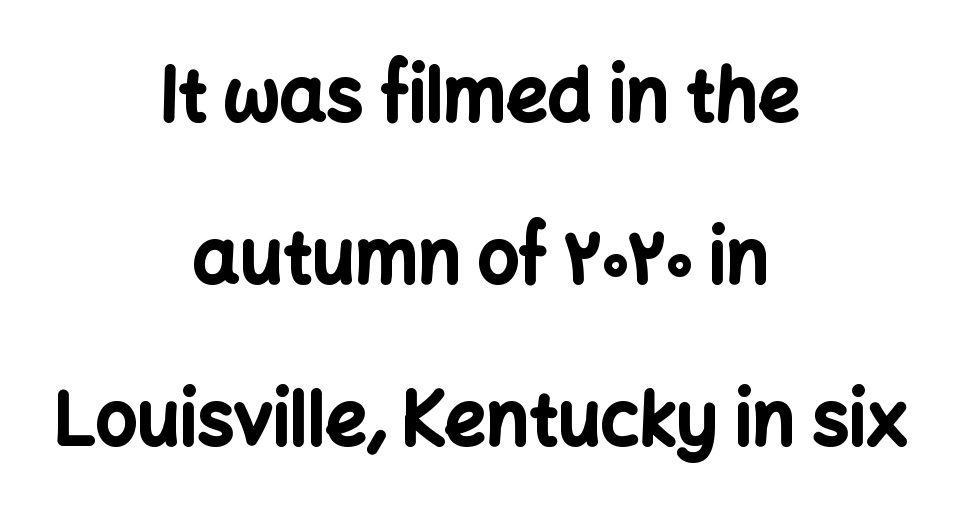
Q: Is the text bold? A: Yes.
Q: Is the text italic (slanted)? A: No, it is upright.
Q: Is the typeface a serif or a sans-serif typeface? A: Sans-serif.
Q: Is the text underlined? A: No.
Q: How is the paragraph aligned? A: Centered.
Q: Is the spacing between letters normal or unusually wide? A: Normal.
Q: Is the spacing between lines tight, normal or loose? A: Loose.
Q: Width (condensed, normal, or wide)? A: Normal.
Q: Stroke contrast? A: Low.
Q: x-height? A: Medium.
Q: Monospaced? A: No.
